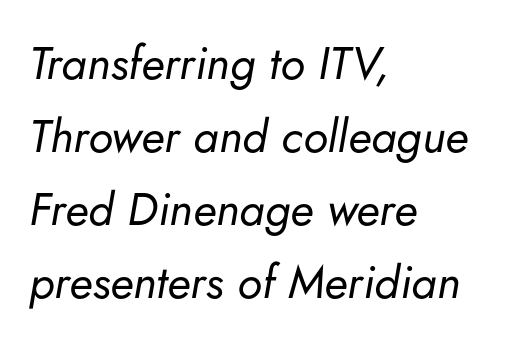
Regarding leading, the lines here are spaced in the standard way. Spacing between characters is what you'd get straight out of the box. Each line starts at the same left margin while the right side varies. Notice how the stems are inclined rather than vertical — that's the hallmark of italics.
